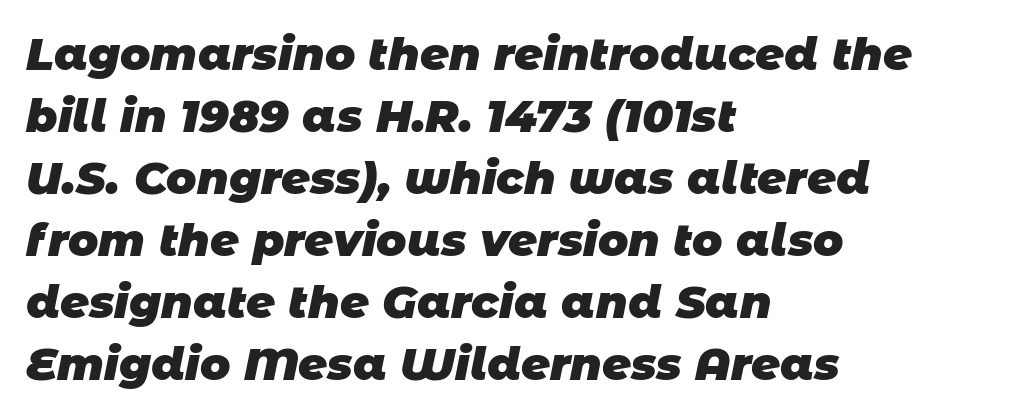
{"serif": "no", "bold": "yes", "weight": "heavy", "width": "normal", "stroke_contrast": "low", "x_height": "large", "monospaced": "no", "underline": "no", "align": "left", "line_spacing": "normal", "line_spacing_ratio": 1.38, "letter_spacing": "normal", "letter_spacing_em": 0.0, "glyph_px": 45}
